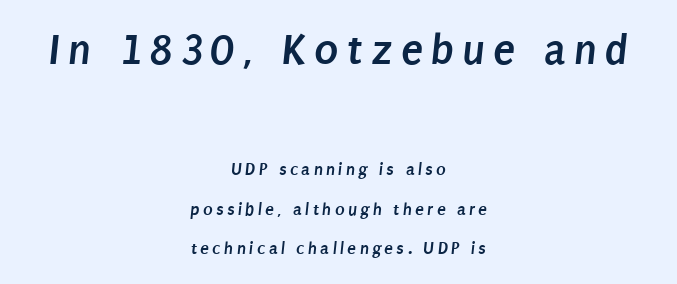
A great deal of white space separates one row of letters from the next. The lines are quadded center. Strokes here are thick enough to call this a true bold. Plain, unruled lines of type.
